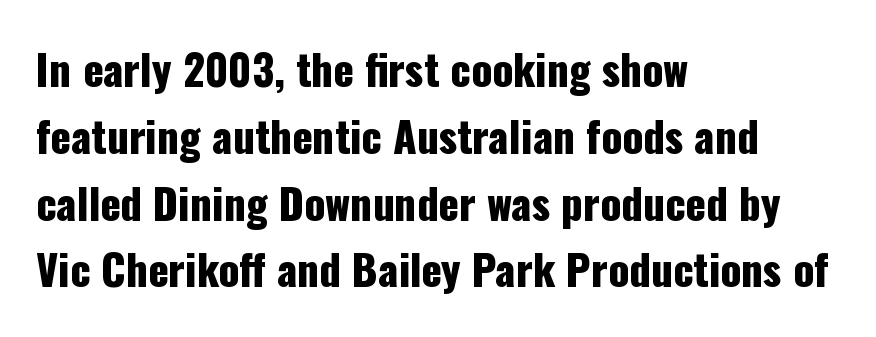
Q: Is the text italic (slanted)? A: No, it is upright.
Q: Is the typeface a serif or a sans-serif typeface? A: Sans-serif.
Q: Is the text underlined? A: No.
Q: How is the paragraph aligned? A: Left-aligned.
Q: Is the spacing between letters normal or unusually wide? A: Normal.
Q: Is the spacing between lines tight, normal or loose? A: Normal.
Q: Width (condensed, normal, or wide)? A: Condensed.
Q: Stroke contrast? A: Low.
Q: x-height? A: Medium.
Q: Monospaced? A: No.
